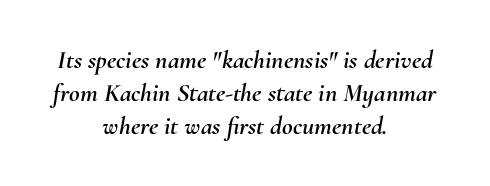
The image shows 26 px text type, italic (leaning right); set centered, normal line spacing (1.27x), normal letter spacing, not underlined.
